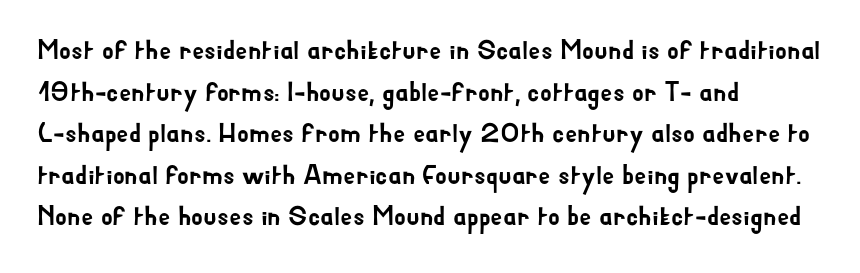
Q: Is the text italic (slanted)? A: No, it is upright.
Q: Is the text underlined? A: No.
Q: How is the paragraph aligned? A: Left-aligned.
Q: Is the spacing between letters normal or unusually wide? A: Normal.
Q: Is the spacing between lines tight, normal or loose? A: Normal.
